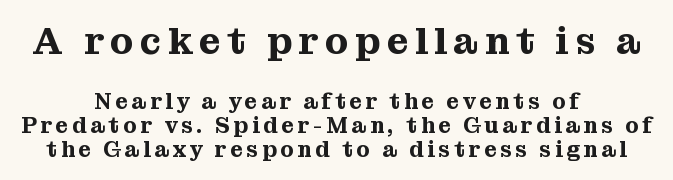
The image shows 38 px serif type, upright; set centered, tight line spacing (1.08x), not underlined; the first (top) block is 1.73x larger; medium stroke contrast and a medium x-height.
